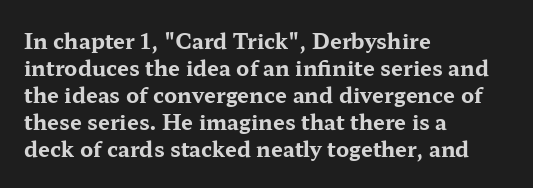
Which margin do the lines hug? The left one — the right edge is uneven. The foot of each line stays bare and open. Strokes here are thick enough to call this a true bold. Does the lettering tilt? It doesn't — this is upright. You could call the tracking neutral — neither tight nor loose. Interline gaps are of average width in this sample.
